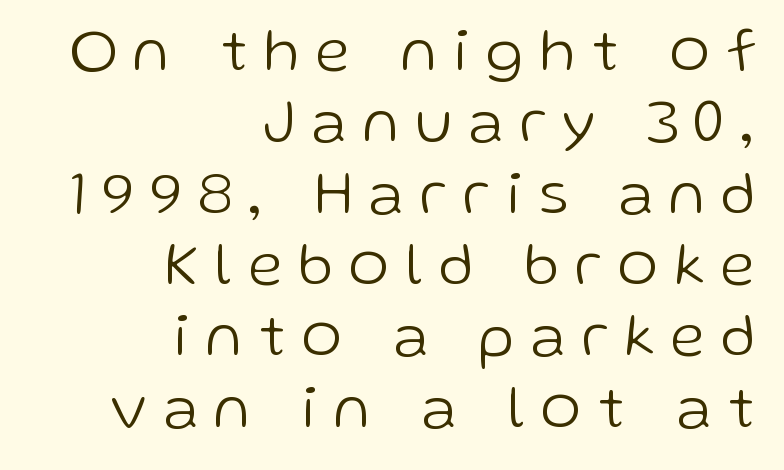
The image shows 61 px light sans-serif type, upright; set right-aligned, line spacing 1.17x, unusually wide letter spacing (+0.28 em), not underlined; low stroke contrast and a medium x-height.
